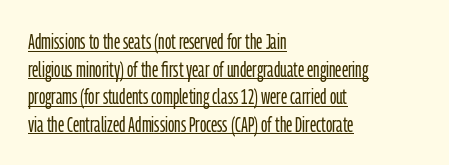
{"italic": "no", "bold": "no", "underline": "yes", "align": "left", "line_spacing": "normal", "line_spacing_ratio": 1.31, "letter_spacing": "normal", "letter_spacing_em": 0.0, "glyph_px": 21}
